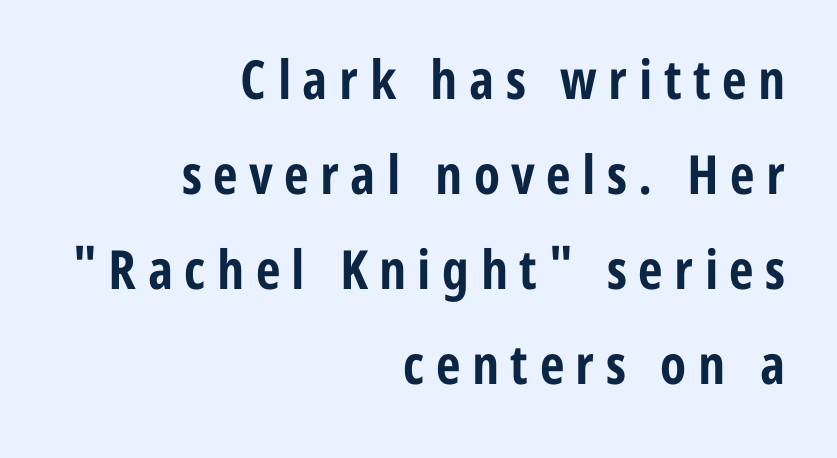
Descenders hang freely into open space. The rendering inserts visible extra space after every character. Stroke terminals: plain, sans-serif. Designer's note — italics off, roman on. Note the varied advance widths — an 'i' is clearly narrower than an 'm'.
